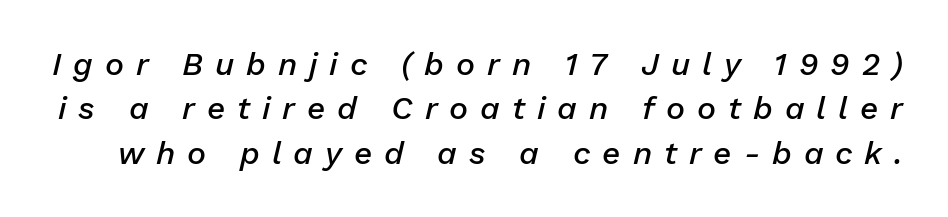
The image shows 32 px semibold type, italic (leaning right); set normal line spacing (1.39x), unusually wide letter spacing (+0.37 em), not underlined; low stroke contrast and a medium x-height.
